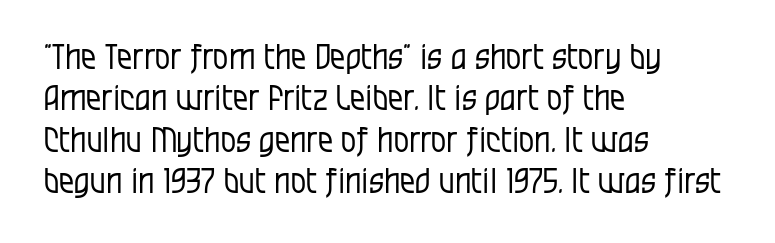
The image shows 34 px regular-weight, condensed sans-serif type, upright; set left-aligned, line spacing 1.22x, normal letter spacing, not underlined; low stroke contrast and a large x-height.
